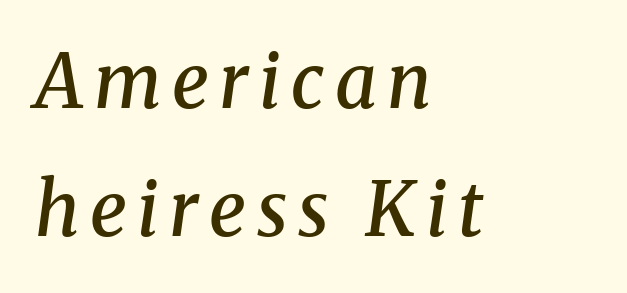
{"serif": "yes", "italic": "yes", "lean": "right", "slant_degrees": 8, "bold": "semi", "weight": "semibold", "width": "normal", "stroke_contrast": "medium", "x_height": "medium", "monospaced": "no", "underline": "no", "align": "left", "line_spacing_ratio": 1.73, "glyph_px": 74}
